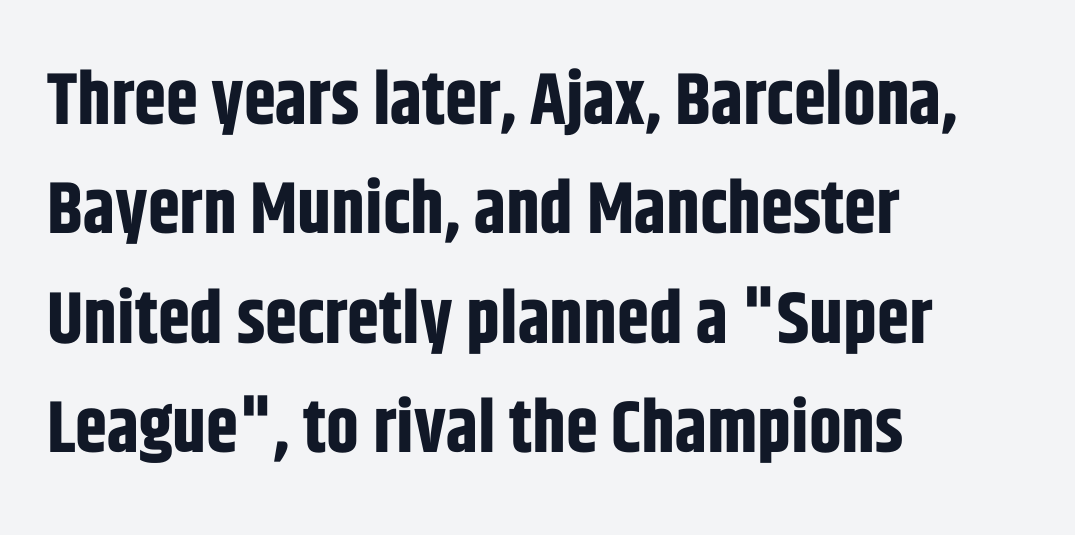
{"serif": "no", "italic": "no", "bold": "yes", "weight": "bold", "width": "condensed", "stroke_contrast": "low", "x_height": "large", "monospaced": "no", "underline": "no", "align": "left", "line_spacing": "normal", "line_spacing_ratio": 1.5, "letter_spacing": "normal", "letter_spacing_em": 0.0, "glyph_px": 73}
